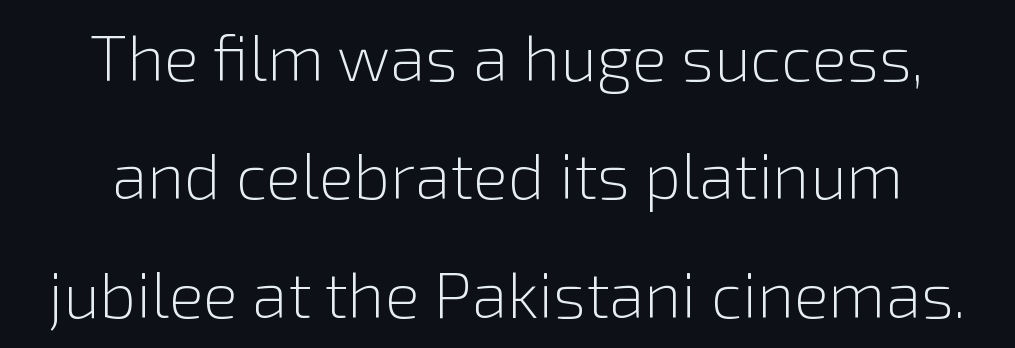
The strokes carry an ordinary text weight at most. Compared with a flush-left layout, this one balances lines on the center instead. Serif or sans? Sans — the stroke terminals are bare. This sample has the flowing, uneven cadence of proportional lettering. Caption: standard tracking, unaltered.
